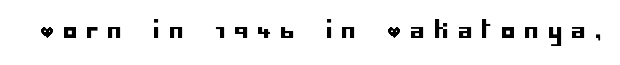
The image shows 23 px text type, upright; set unusually wide letter spacing (+0.41 em), not underlined.
